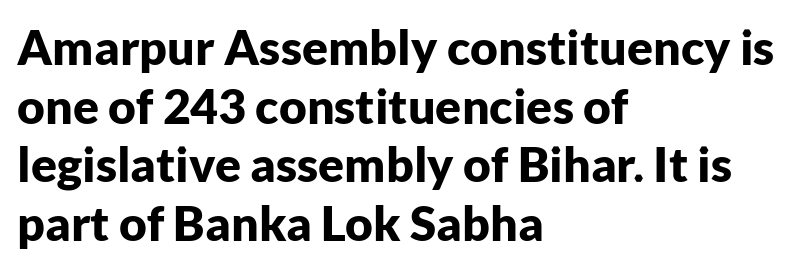
{"serif": "no", "italic": "no", "bold": "yes", "weight": "bold", "width": "normal", "stroke_contrast": "low", "x_height": "medium", "monospaced": "no", "underline": "no", "align": "left", "line_spacing_ratio": 1.22, "letter_spacing": "normal", "letter_spacing_em": 0.0, "glyph_px": 48}
